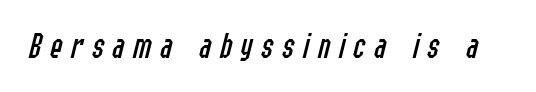
Only glyphs here, with clear space below each row. Stems and bowls with no extra thickness — not bold. Does extra space separate the letters? Yes, quite a lot of it. The passage shown is typed in a proportional face where columns would drift. The axis of the letterforms is tilted away from vertical.
